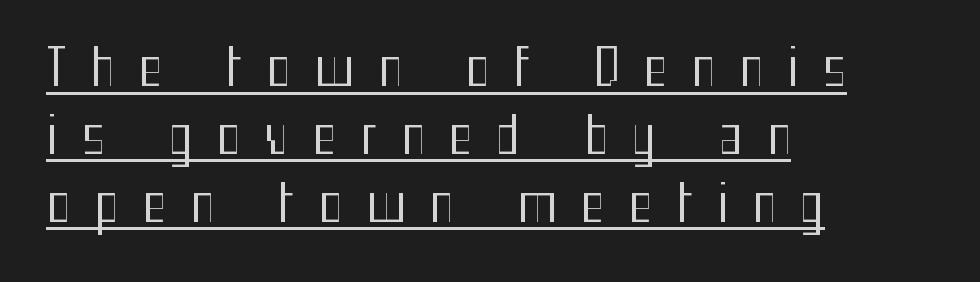
{"serif": "no", "italic": "no", "bold": "no", "weight": "regular", "width": "condensed", "stroke_contrast": "medium", "x_height": "medium", "monospaced": "no", "underline": "yes", "align": "left", "line_spacing": "normal", "line_spacing_ratio": 1.33, "letter_spacing": "wide", "letter_spacing_em": 0.47, "glyph_px": 51}
